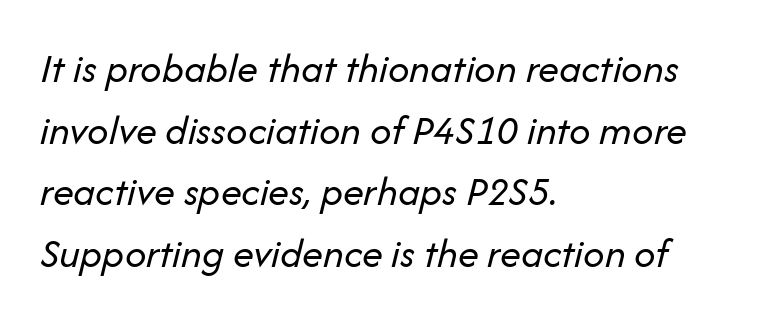
{"italic": "yes", "lean": "right", "slant_degrees": 14, "bold": "no", "weight": "regular", "width": "normal", "stroke_contrast": "low", "x_height": "medium", "monospaced": "no", "underline": "no", "align": "left", "line_spacing": "normal", "line_spacing_ratio": 1.47, "letter_spacing": "normal", "letter_spacing_em": 0.0, "glyph_px": 42}
